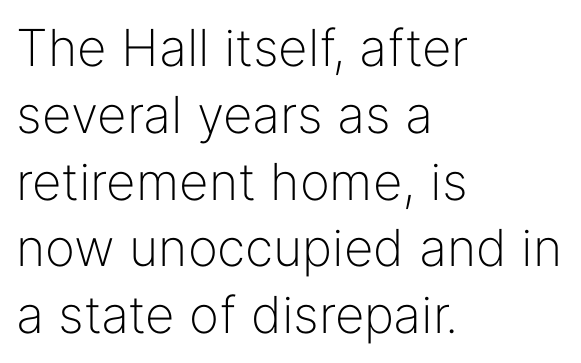
No feet cap the strokes, marking this as sans-serif type. In CSS terms this would be text-align: left. Students, note that the glyphs here touch the page at normal intervals. Posture: vertical. Nobody drew a line under any word here. The passage shown is typed in a proportional face where columns would drift.
